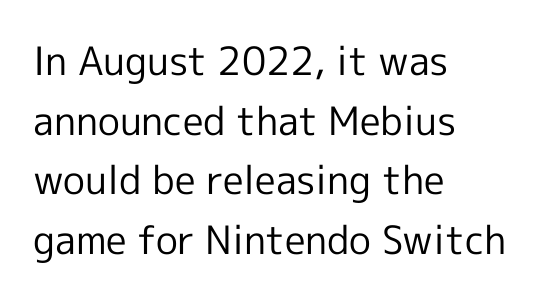
Q: Is the text bold? A: No.
Q: Is the text italic (slanted)? A: No, it is upright.
Q: Is the typeface a serif or a sans-serif typeface? A: Sans-serif.
Q: Is the text underlined? A: No.
Q: How is the paragraph aligned? A: Left-aligned.
Q: Is the spacing between letters normal or unusually wide? A: Normal.
Q: Is the spacing between lines tight, normal or loose? A: Normal.
Q: Width (condensed, normal, or wide)? A: Normal.
Q: x-height? A: Medium.
Q: Monospaced? A: No.
